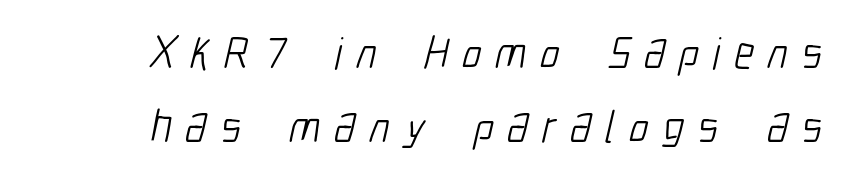
{"serif": "no", "bold": "no", "weight": "light", "width": "condensed", "stroke_contrast": "low", "x_height": "medium", "monospaced": "no", "underline": "no", "line_spacing": "normal", "line_spacing_ratio": 1.6, "letter_spacing": "wide", "letter_spacing_em": 0.3, "glyph_px": 46}
